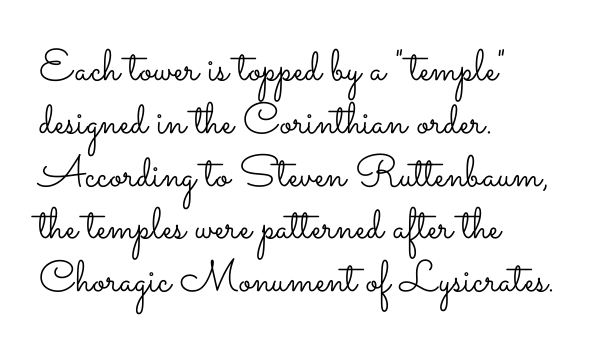
The image shows 44 px light, wide type; set left-aligned, line spacing 1.2x, normal letter spacing, not underlined; low stroke contrast and a small x-height.
